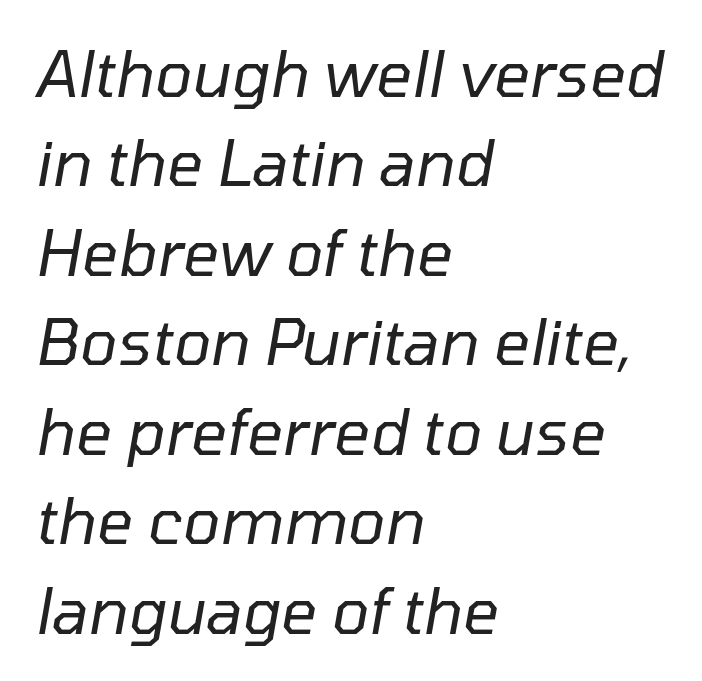
{"italic": "yes", "lean": "right", "slant_degrees": 10, "bold": "no", "weight": "regular", "width": "normal", "stroke_contrast": "low", "x_height": "medium", "monospaced": "no", "underline": "no", "align": "left", "line_spacing": "normal", "line_spacing_ratio": 1.42, "letter_spacing": "normal", "letter_spacing_em": 0.0, "glyph_px": 63}
